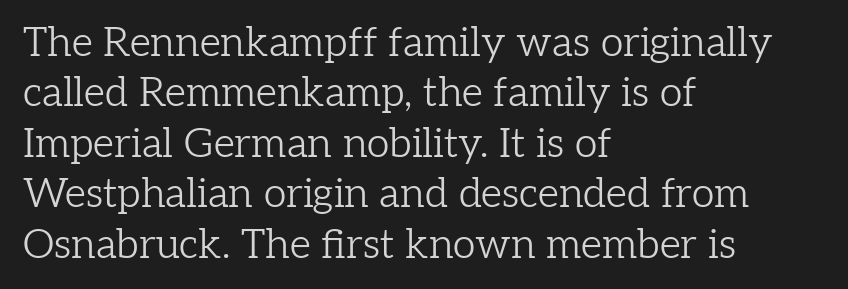
Descenders hang freely into open space. There is no visible air inserted between adjacent glyphs. Short and long lines alike share a common starting point at left. Heft: none added — not bold. I'd call this a serif setting — the letters wear small feet. Designer's note — italics off, roman on.
